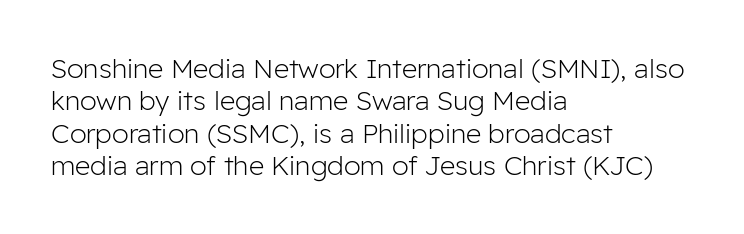
{"italic": "no", "bold": "no", "underline": "no", "align": "left", "line_spacing_ratio": 1.2, "letter_spacing": "normal", "letter_spacing_em": 0.0, "glyph_px": 27}
